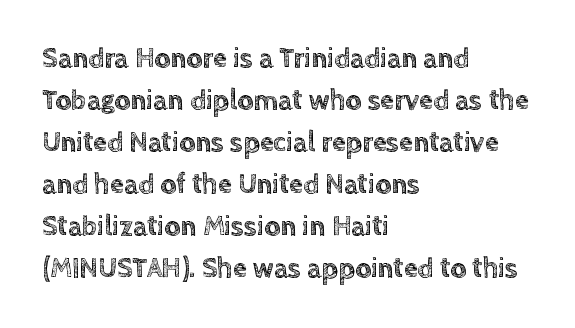
{"italic": "no", "width": "normal", "x_height": "large", "monospaced": "no", "underline": "no", "align": "left", "line_spacing": "normal", "line_spacing_ratio": 1.5, "letter_spacing": "normal", "letter_spacing_em": 0.0, "glyph_px": 28}
